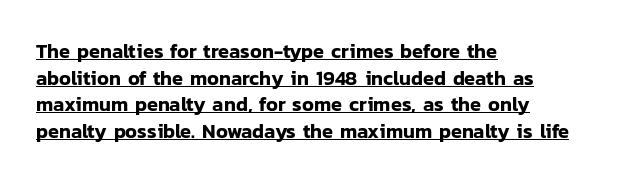
The rendered words wear a rule along their underside. Spacing between characters is what you'd get straight out of the box. The paragraph shown leans on its left margin. The lines sit at an ordinary, default distance from one another. If you drew a line through each stem, it would be perfectly vertical.
